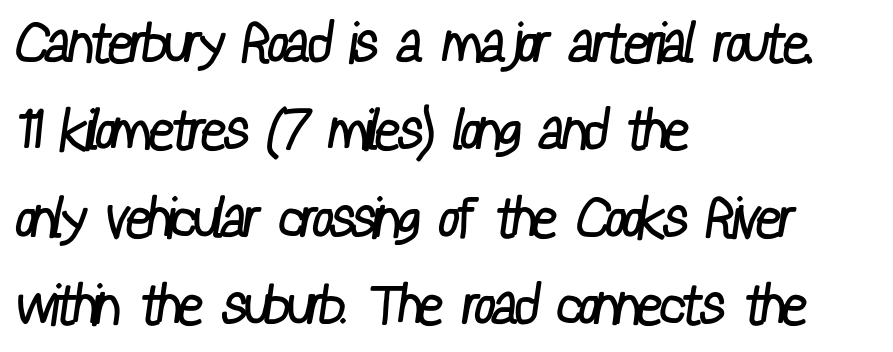
The image shows 56 px regular-weight, condensed sans-serif type; set left-aligned, normal line spacing (1.56x), normal letter spacing, not underlined; low stroke contrast and a medium x-height.
